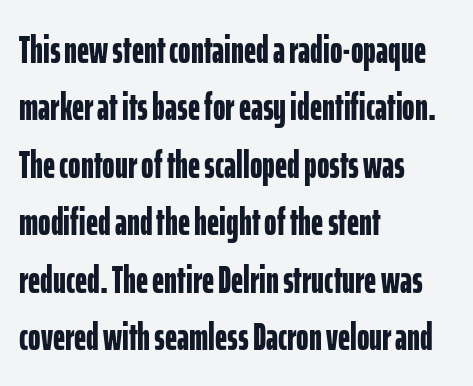
The image shows 38 px bold, condensed sans-serif type, upright; set left-aligned, normal line spacing (1.51x), normal letter spacing, not underlined; low stroke contrast and a medium x-height.
